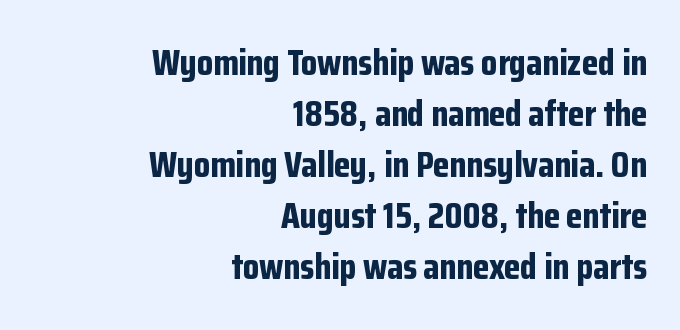
Unlike italic type, these characters show no tilt at all. Think of a printed novel: that variable character pitch is what you see here. What kind of face is this? One without serifs — a sans. The rendering uses a moderate line-height, typical for paragraphs. The compositor pushed each line to the right boundary. The strokes are fattened all the way to bold.
